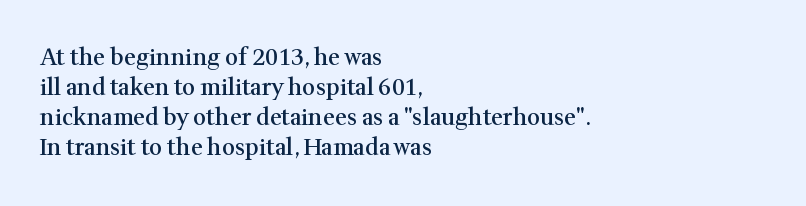
Q: Is the text bold? A: Semi-bold.
Q: Is the text italic (slanted)? A: No, it is upright.
Q: Is the text underlined? A: No.
Q: How is the paragraph aligned? A: Left-aligned.
Q: Is the spacing between letters normal or unusually wide? A: Normal.
Q: Is the spacing between lines tight, normal or loose? A: Normal.
